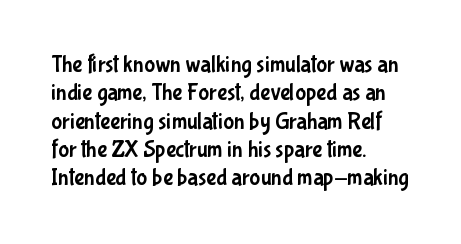
One-word summary of the alignment: left. These lines keep a tight, regular rhythm from letter to letter. Letters rest on an invisible, unmarked baseline. In terms of posture, this sample is upright.
